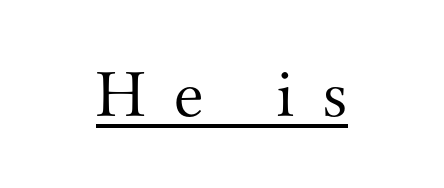
The image shows 68 px light serif type, upright; set unusually wide letter spacing (+0.41 em), underlined; medium stroke contrast and a small x-height.
